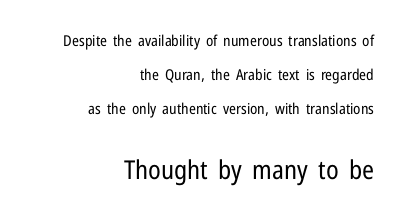
Q: Is the text bold? A: No.
Q: Is the text italic (slanted)? A: No, it is upright.
Q: Is the text underlined? A: No.
Q: How is the paragraph aligned? A: Right-aligned.
Q: Is the spacing between letters normal or unusually wide? A: Normal.
Q: Is the spacing between lines tight, normal or loose? A: Loose.
Q: Which block of text is set in a larger size, the first (top) or the second (bottom)? A: The second (bottom) one.
